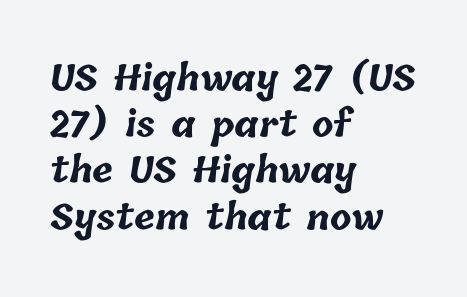
The block of text has a typical density, with ordinary space between rows. The rendering keeps characters at their native spacing. This rendering features lettering with no underline. The text block is weighted toward the left margin, trailing off unevenly rightward.
